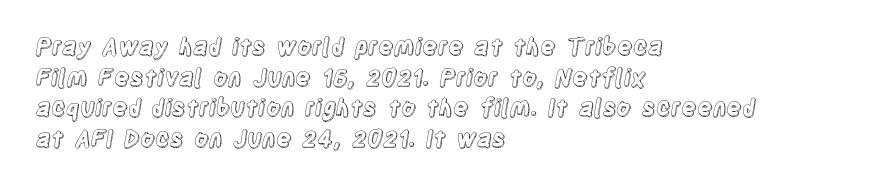
The image shows 23 px text type; set left-aligned, normal line spacing (1.33x), normal letter spacing, not underlined.
